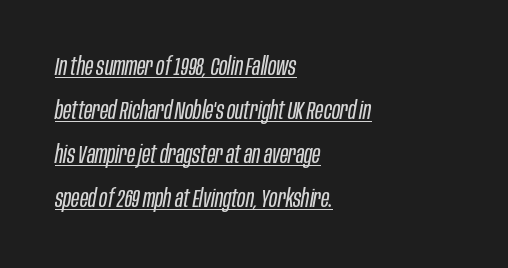
{"italic": "yes", "lean": "right", "slant_degrees": 10, "bold": "no", "underline": "yes", "align": "left", "line_spacing_ratio": 1.76, "letter_spacing": "normal", "letter_spacing_em": 0.0, "glyph_px": 25}
